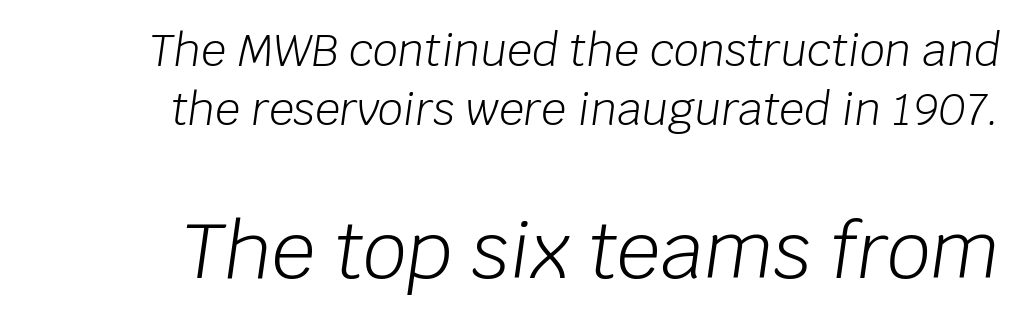
Q: Is the text bold? A: No.
Q: Is the text italic (slanted)? A: Yes, it leans right by about 8 degrees.
Q: Is the text underlined? A: No.
Q: How is the paragraph aligned? A: Right-aligned.
Q: Is the spacing between letters normal or unusually wide? A: Normal.
Q: Is the spacing between lines tight, normal or loose? A: Normal.
Q: Which block of text is set in a larger size, the first (top) or the second (bottom)? A: The second (bottom) one.
Q: Width (condensed, normal, or wide)? A: Normal.
Q: Stroke contrast? A: Low.
Q: x-height? A: Large.
Q: Monospaced? A: No.
